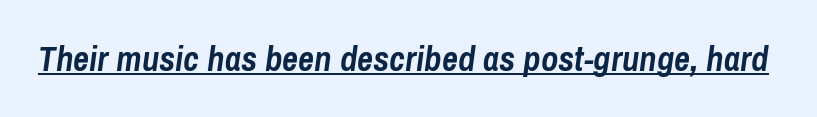
Q: Is the text bold? A: Yes.
Q: Is the text italic (slanted)? A: Yes, it leans right by about 8 degrees.
Q: Is the text underlined? A: Yes.
Q: Is the spacing between letters normal or unusually wide? A: Normal.
Q: Width (condensed, normal, or wide)? A: Condensed.
Q: Stroke contrast? A: Low.
Q: x-height? A: Medium.
Q: Monospaced? A: No.
